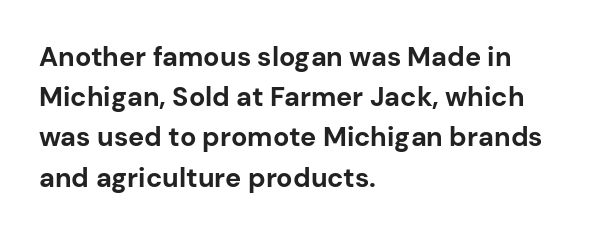
The rag falls on the right side of this text block. The axis of the letterforms is exactly vertical. Descender tails drop into unmarked territory. Inter-character spacing is left at the font's built-in metrics. Heavy, bold letterforms.
